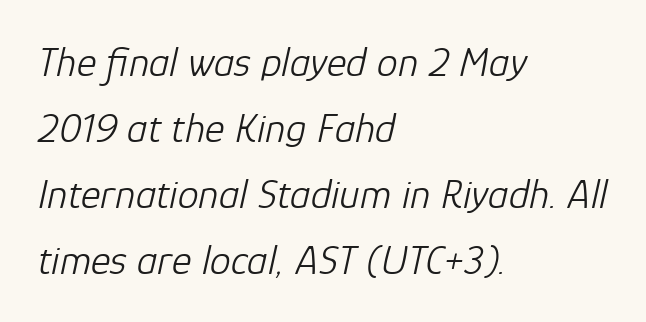
{"italic": "yes", "lean": "right", "slant_degrees": 12, "bold": "no", "weight": "light", "width": "normal", "stroke_contrast": "low", "x_height": "medium", "monospaced": "no", "underline": "no", "align": "left", "line_spacing": "normal", "line_spacing_ratio": 1.57, "letter_spacing": "normal", "letter_spacing_em": 0.0, "glyph_px": 42}
